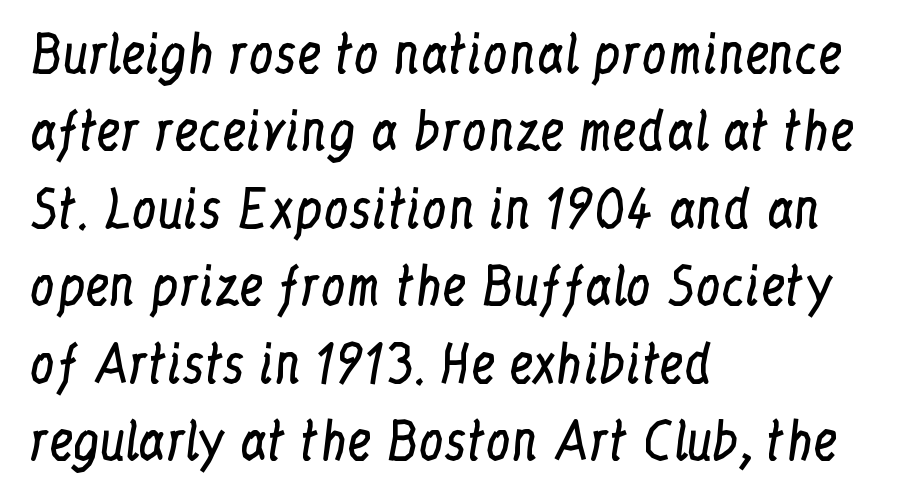
{"serif": "yes", "bold": "no", "weight": "regular", "width": "condensed", "stroke_contrast": "low", "x_height": "medium", "monospaced": "no", "underline": "no", "align": "left", "line_spacing": "normal", "line_spacing_ratio": 1.55, "letter_spacing": "normal", "letter_spacing_em": 0.0, "glyph_px": 50}
